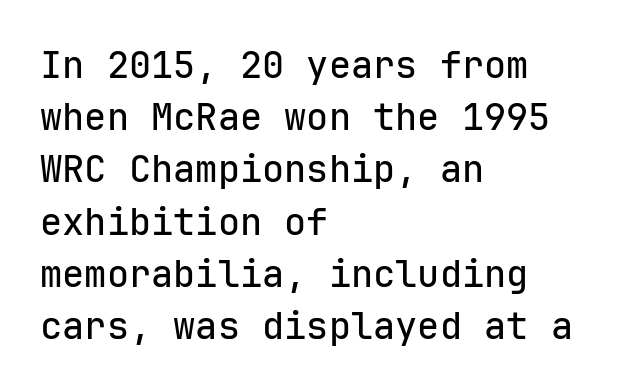
The image shows 37 px sans-serif type, upright, monospaced; set left-aligned, normal line spacing (1.41x), normal letter spacing, not underlined; low stroke contrast and a medium x-height.
